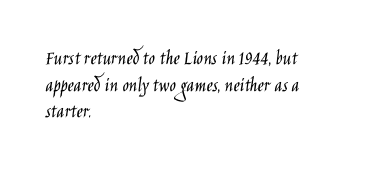
{"bold": "no", "underline": "no", "align": "left", "line_spacing": "normal", "line_spacing_ratio": 1.27, "letter_spacing": "normal", "letter_spacing_em": 0.0, "glyph_px": 21}
